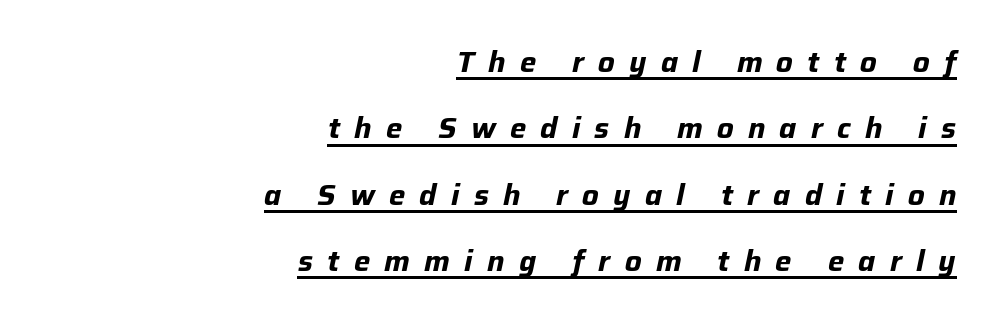
Q: Is the text bold? A: Yes.
Q: Is the text italic (slanted)? A: Yes, it leans right by about 12 degrees.
Q: Is the text underlined? A: Yes.
Q: How is the paragraph aligned? A: Right-aligned.
Q: Is the spacing between letters normal or unusually wide? A: Unusually wide.
Q: Is the spacing between lines tight, normal or loose? A: Loose.
Q: Width (condensed, normal, or wide)? A: Normal.
Q: Stroke contrast? A: Low.
Q: x-height? A: Medium.
Q: Monospaced? A: No.
